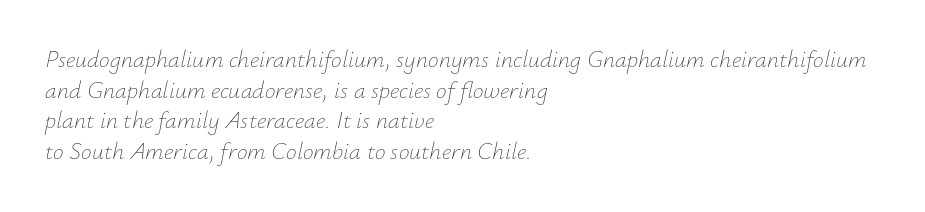
{"italic": "yes", "lean": "right", "slant_degrees": 12, "bold": "no", "underline": "no", "align": "left", "line_spacing": "normal", "line_spacing_ratio": 1.28, "letter_spacing": "normal", "letter_spacing_em": 0.0, "glyph_px": 24}
